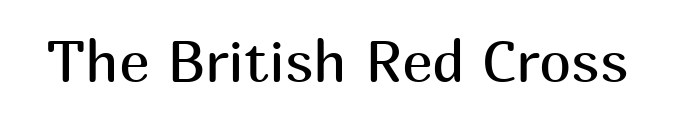
Does extra space separate the letters? No, they use regular spacing. This sample has the flowing, uneven cadence of proportional lettering. The typography opts for an upright posture over an oblique one. Classification — sans serif. Bare-footed words on every line. Letters have the restrained weight of plain body copy at most.
